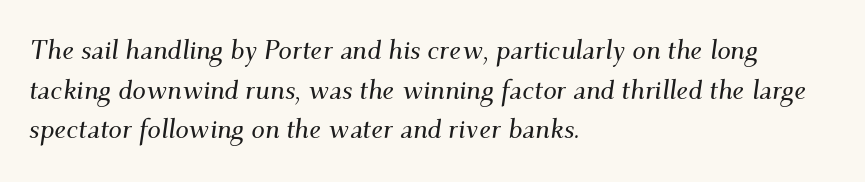
The passage shown leans; its letterforms are oblique. Letters rest on an invisible, unmarked baseline. The designer left line spacing at the default. This sample is left-justified, so line endings fall wherever the words run out.
